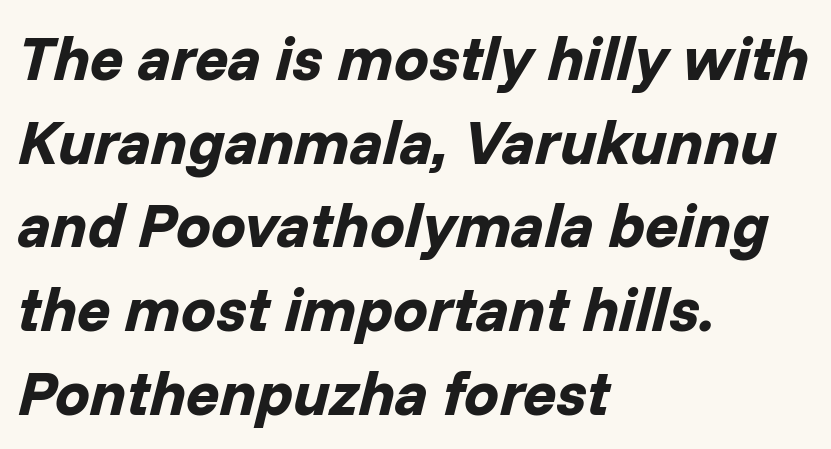
These words are printed bold, with thick strokes throughout. These lines are set flush left with a ragged right edge. Tracking here is standard; glyphs follow each other at the usual distance. The rendering uses natural spacing where letterforms have individual widths.
